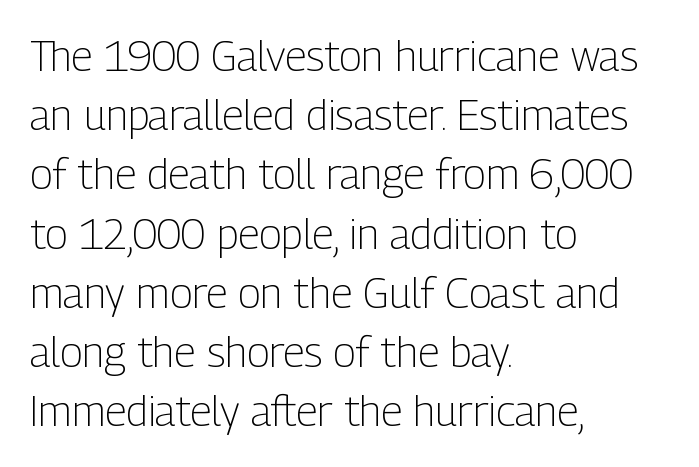
{"serif": "no", "italic": "no", "bold": "no", "weight": "light", "width": "condensed", "stroke_contrast": "low", "x_height": "medium", "monospaced": "no", "underline": "no", "align": "left", "line_spacing": "normal", "line_spacing_ratio": 1.41, "letter_spacing": "normal", "letter_spacing_em": 0.0, "glyph_px": 42}
